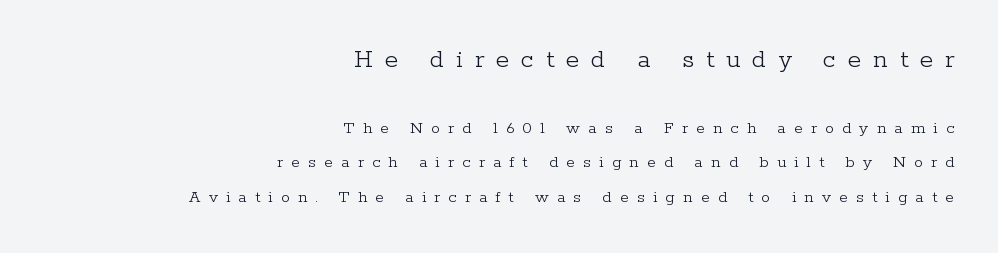
Italic? Not at all — the glyphs are vertical. The space between consecutive lines is lavish. Words float on clear page, feet unadorned. Character size in the leading block exceeds that of the trailing block. The cut favours lightness, reaching ordinary text weight at its darkest.
